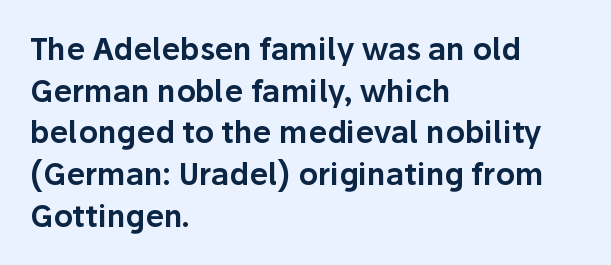
The letters advance in unequal steps, a hallmark of proportional type. This rendering features lettering with no underline. Honestly, the row spacing looks completely unremarkable. This sample is left-justified, so line endings fall wherever the words run out.
